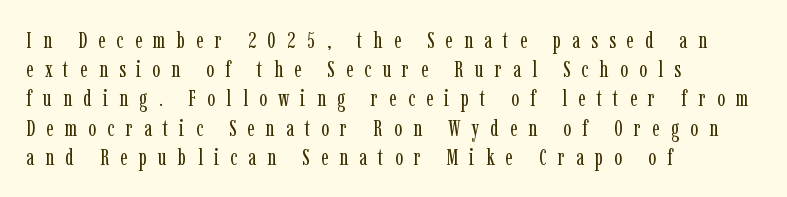
Q: Is the text bold? A: No.
Q: Is the text italic (slanted)? A: No, it is upright.
Q: Is the text underlined? A: No.
Q: How is the paragraph aligned? A: Left-aligned.
Q: Is the spacing between letters normal or unusually wide? A: Unusually wide.
Q: Is the spacing between lines tight, normal or loose? A: Normal.
